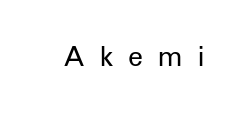
{"serif": "no", "italic": "no", "bold": "no", "weight": "regular", "width": "normal", "stroke_contrast": "low", "x_height": "medium", "monospaced": "no", "underline": "no", "letter_spacing": "wide", "letter_spacing_em": 0.49, "glyph_px": 31}
